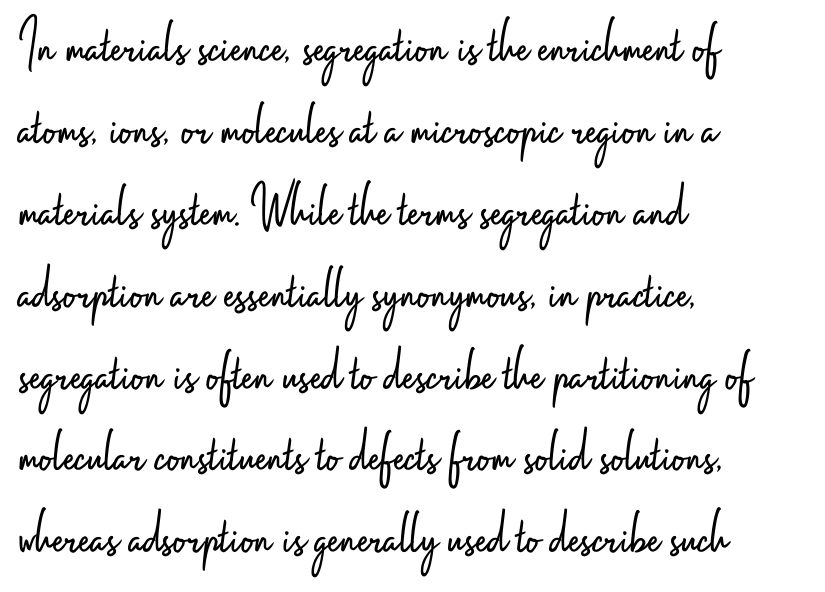
{"serif": "no", "bold": "no", "weight": "light", "width": "condensed", "stroke_contrast": "low", "x_height": "small", "monospaced": "no", "underline": "no", "align": "left", "line_spacing": "normal", "line_spacing_ratio": 1.3, "letter_spacing": "normal", "letter_spacing_em": 0.0, "glyph_px": 63}
